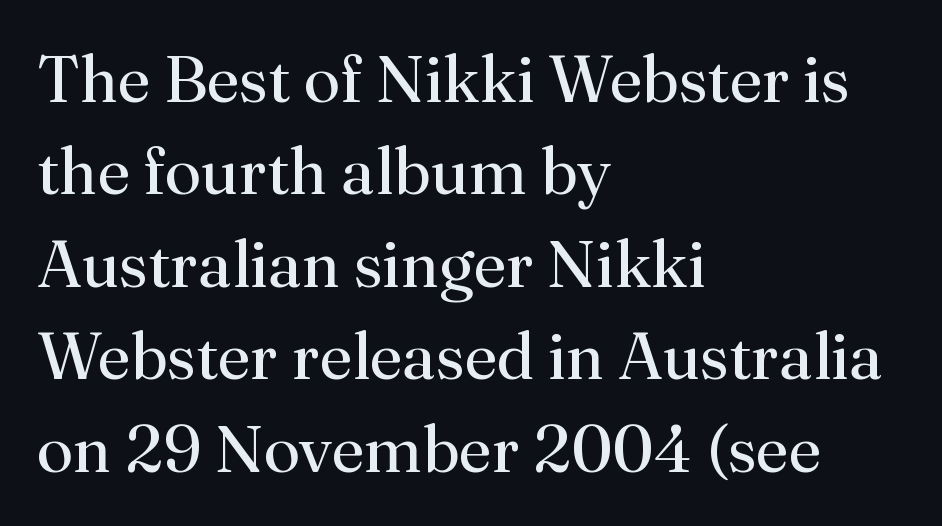
Q: Is the text bold? A: No.
Q: Is the text italic (slanted)? A: No, it is upright.
Q: Is the typeface a serif or a sans-serif typeface? A: Serif.
Q: Is the text underlined? A: No.
Q: How is the paragraph aligned? A: Left-aligned.
Q: Is the spacing between letters normal or unusually wide? A: Normal.
Q: Is the spacing between lines tight, normal or loose? A: Normal.
Q: Width (condensed, normal, or wide)? A: Normal.
Q: Stroke contrast? A: Medium.
Q: x-height? A: Small.
Q: Monospaced? A: No.
